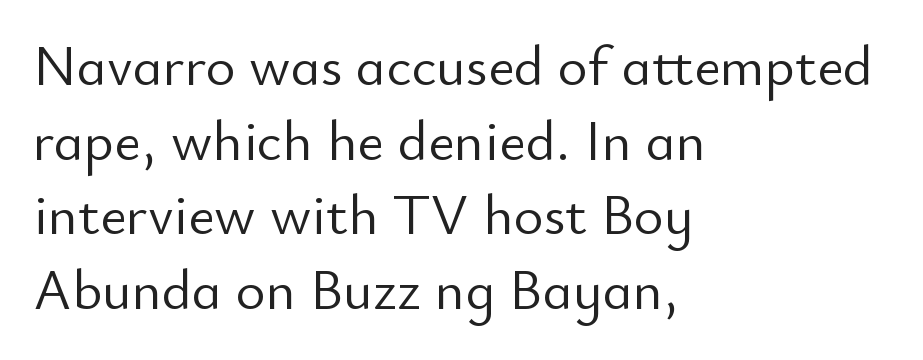
The zone under the glyphs is completely vacant. Style check: upright. Leading: standard. Compared with typical body copy, the letter spacing here is the same. Is this a fixed-width face? No — the glyphs have proportional, varying widths. The paragraph has a hard left edge and a soft right edge.
